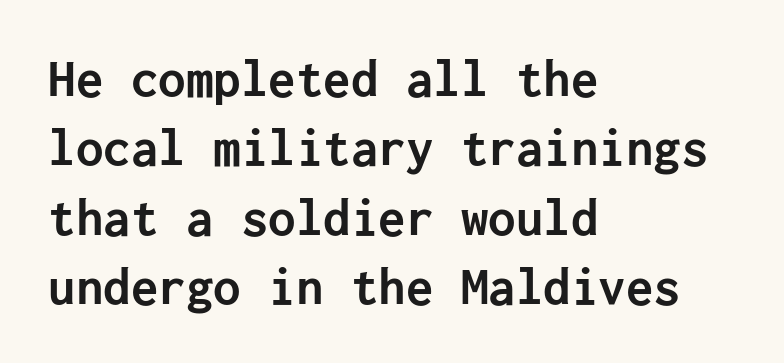
The image shows 55 px semibold sans-serif type, upright; set left-aligned, normal line spacing (1.26x), normal letter spacing, not underlined; low stroke contrast and a medium x-height.
